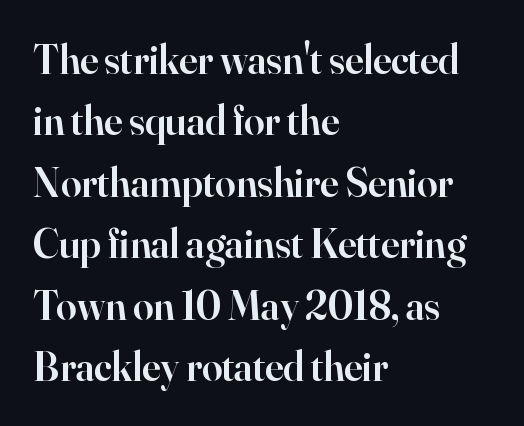
The image shows 41 px semibold serif type, upright; set left-aligned, normal line spacing (1.5x), normal letter spacing, not underlined; high stroke contrast and a small x-height.
